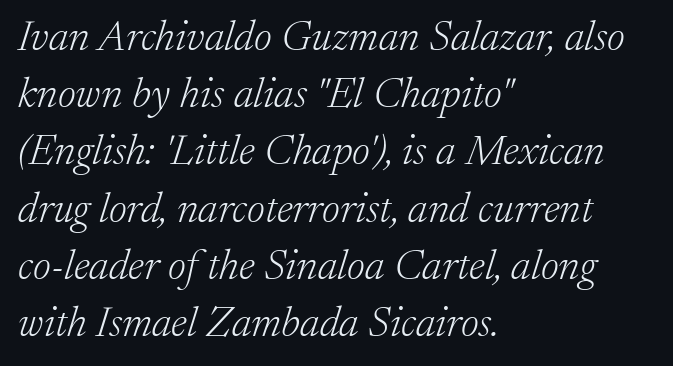
Q: Is the text bold? A: No.
Q: Is the text italic (slanted)? A: Yes, it leans right by about 17 degrees.
Q: Is the typeface a serif or a sans-serif typeface? A: Serif.
Q: Is the text underlined? A: No.
Q: How is the paragraph aligned? A: Left-aligned.
Q: Is the spacing between letters normal or unusually wide? A: Normal.
Q: Is the spacing between lines tight, normal or loose? A: Normal.
Q: Width (condensed, normal, or wide)? A: Normal.
Q: Stroke contrast? A: Low.
Q: x-height? A: Medium.
Q: Monospaced? A: No.
